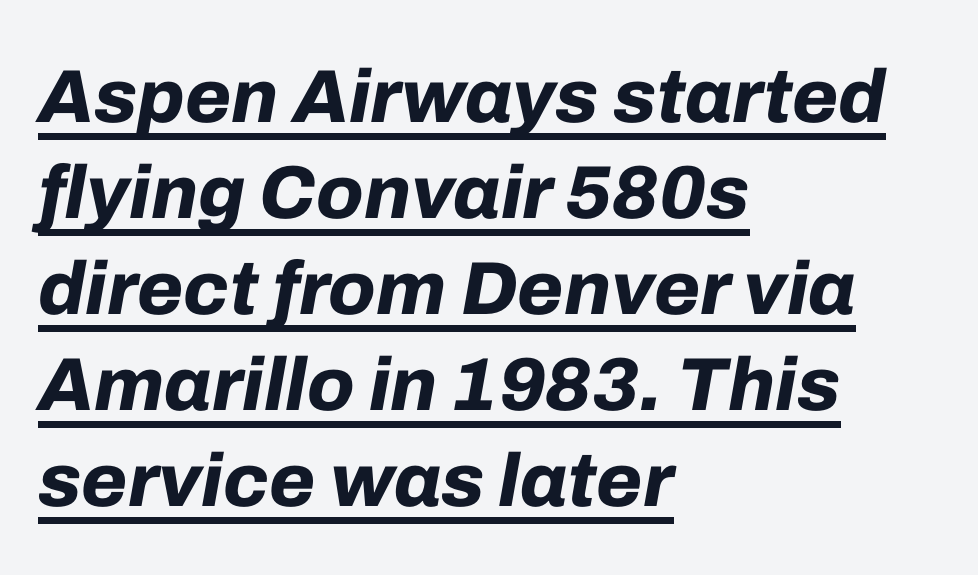
Character widths vary here, with narrow letters taking less room than wide ones. A typesetter would call this zero additional tracking. A student would call this left alignment; a typographer would say flush left, rag right. Emphasis is given by a line drawn under the lettering. If you measured baseline to baseline, you'd find a middling distance. Every letter is thick-stroked: bold, no question.
